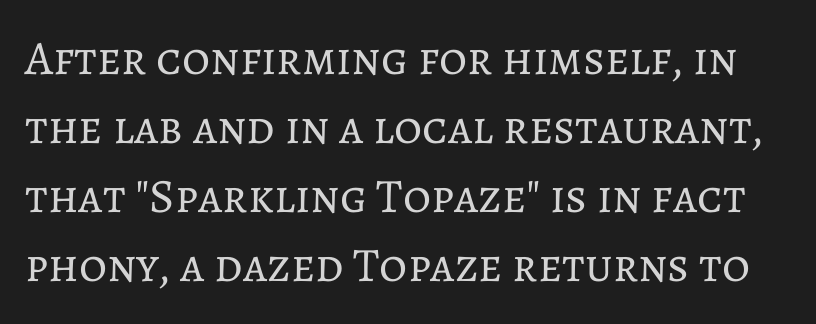
The image shows 48 px regular-weight type, upright; set normal line spacing (1.44x), normal letter spacing, not underlined; low stroke contrast and a medium x-height.
